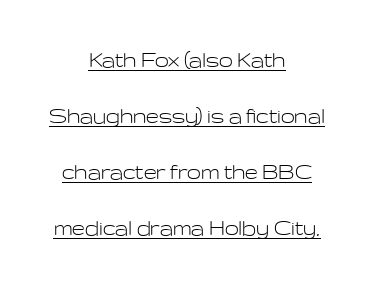
The passage shown is underscored from start to finish. Characters remain perfectly vertical along every line. Glyph-to-glyph distance matches everyday printed text. Teacher's note: observe the equal gaps on both sides — that is centered alignment.
